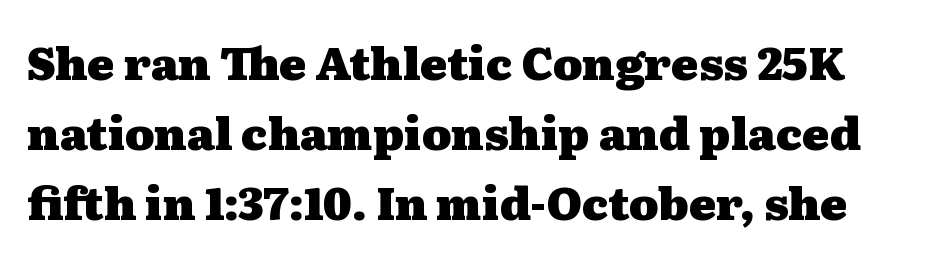
The image shows 45 px heavy, wide serif type, upright; set normal line spacing (1.56x), normal letter spacing, not underlined; medium stroke contrast and a medium x-height.
